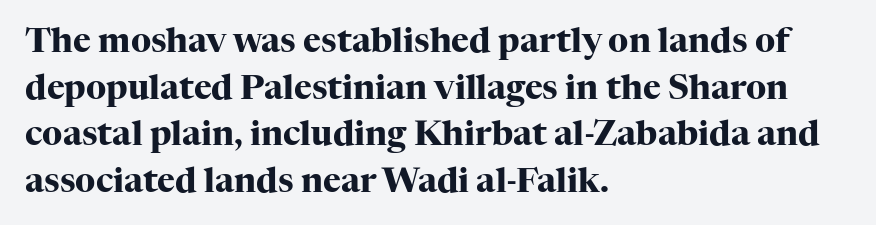
Typographic density is high because the face is bold. Regular leading. The passage shown is typed in a proportional face where columns would drift. Alignment: flush left.
